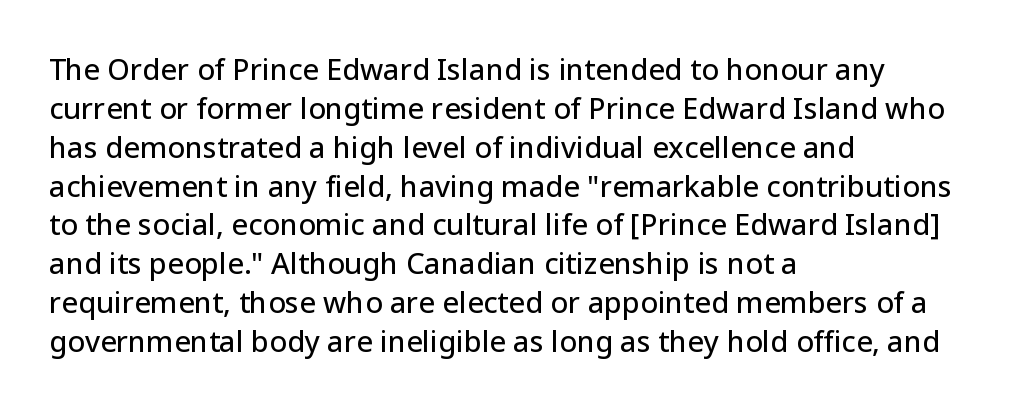
Q: Is the text italic (slanted)? A: No, it is upright.
Q: Is the typeface a serif or a sans-serif typeface? A: Sans-serif.
Q: Is the text underlined? A: No.
Q: How is the paragraph aligned? A: Left-aligned.
Q: Is the spacing between letters normal or unusually wide? A: Normal.
Q: Is the spacing between lines tight, normal or loose? A: Normal.
Q: Width (condensed, normal, or wide)? A: Normal.
Q: Stroke contrast? A: Low.
Q: x-height? A: Medium.
Q: Monospaced? A: No.
